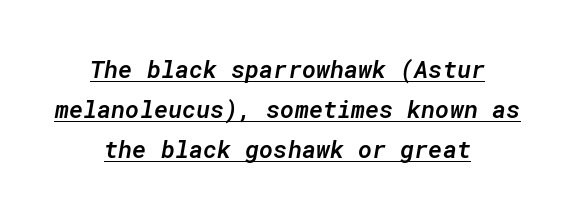
The image shows 24 px text type, italic (leaning right); set centered, normal line spacing (1.67x), normal letter spacing, underlined.
